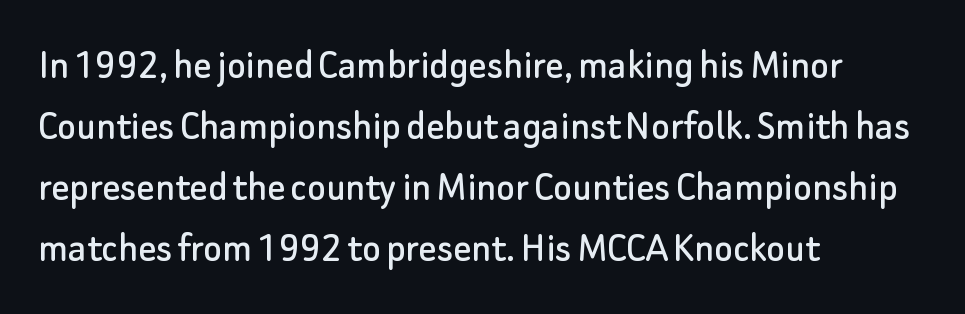
Normally led — the rows are evenly, conventionally spaced. The face used here is a sans, in the tradition of grotesques and geometrics. The type sits square on the baseline with zero lean. The foot of each line stays bare and open. Glyph-to-glyph distance matches everyday printed text.
